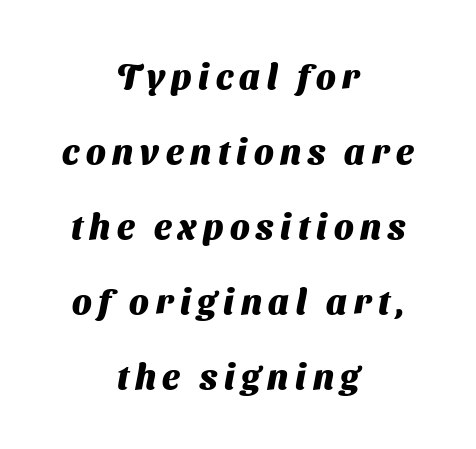
The characters display no serif detailing; their extremities are plain. Plenty of ink on the page — the face is bold. You could not count columns in this text — the font is proportionally spaced. The compositor balanced each line on the midline.
